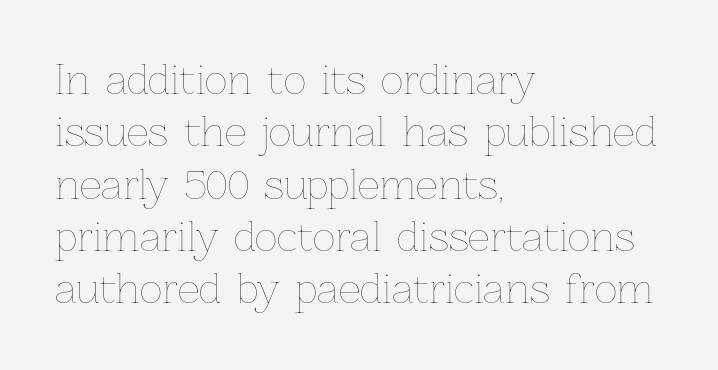
Q: Is the text bold? A: No.
Q: Is the text italic (slanted)? A: No, it is upright.
Q: Is the text underlined? A: No.
Q: How is the paragraph aligned? A: Left-aligned.
Q: Is the spacing between letters normal or unusually wide? A: Normal.
Q: Is the spacing between lines tight, normal or loose? A: Normal.
Q: Width (condensed, normal, or wide)? A: Normal.
Q: Stroke contrast? A: Low.
Q: x-height? A: Medium.
Q: Monospaced? A: No.
